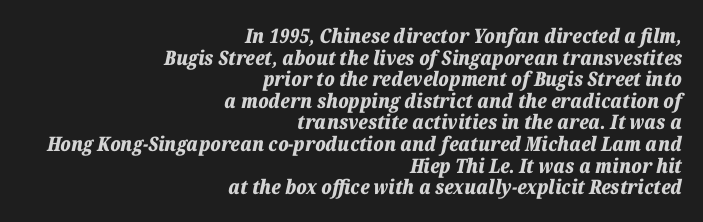
The image shows 20 px bold type, italic (leaning right); set right-aligned, tight line spacing (1.08x), normal letter spacing, not underlined.
